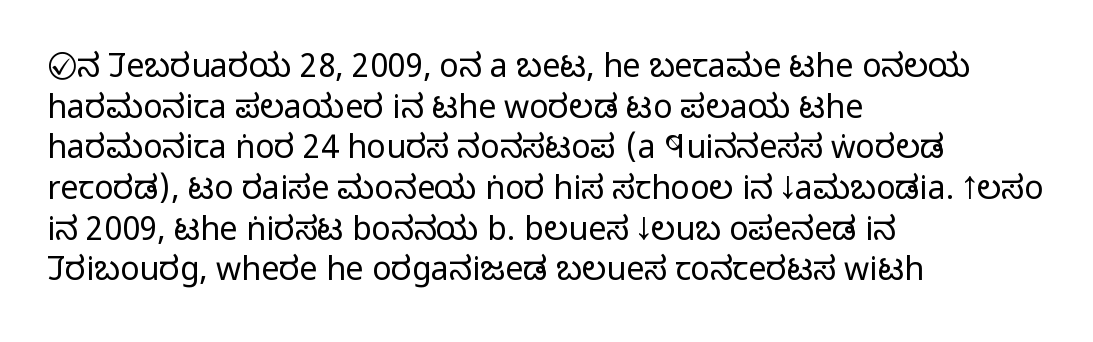
Q: Is the text bold? A: No.
Q: Is the text italic (slanted)? A: No, it is upright.
Q: Is the typeface a serif or a sans-serif typeface? A: Sans-serif.
Q: Is the text underlined? A: No.
Q: How is the paragraph aligned? A: Left-aligned.
Q: Is the spacing between letters normal or unusually wide? A: Normal.
Q: Is the spacing between lines tight, normal or loose? A: Normal.
Q: Width (condensed, normal, or wide)? A: Condensed.
Q: Stroke contrast? A: Low.
Q: x-height? A: Large.
Q: Monospaced? A: No.
